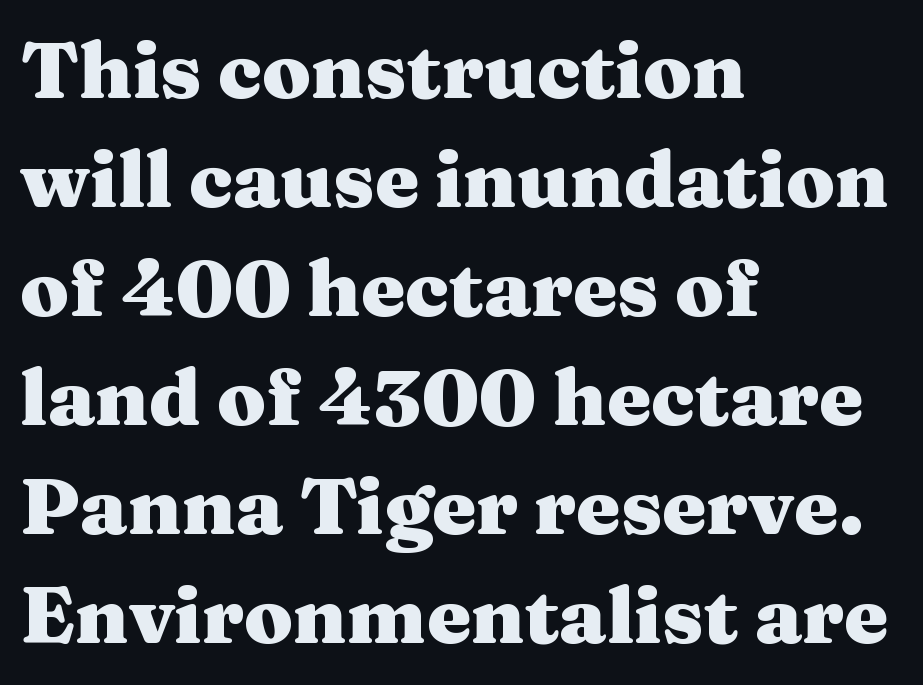
No word sits above an underline. The lines in this sample share a left origin and differ only in where they stop. Varying glyph widths throughout — classic text-font behaviour. I'd call this a serif setting — the letters wear small feet.
